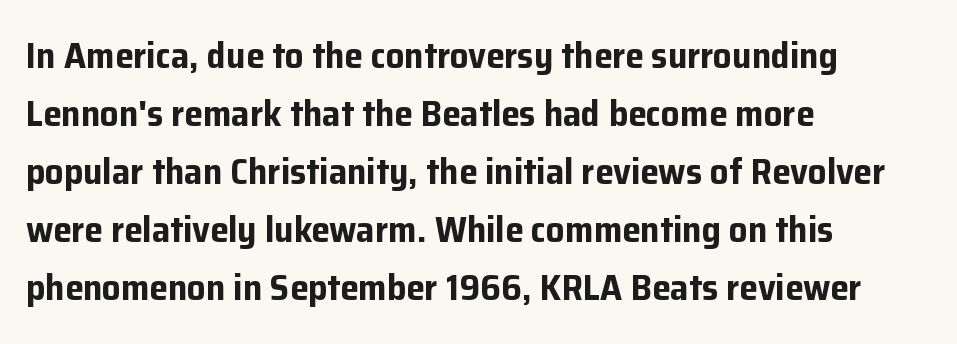
{"serif": "no", "italic": "no", "bold": "yes", "weight": "bold", "width": "normal", "stroke_contrast": "low", "x_height": "medium", "monospaced": "no", "underline": "no", "align": "left", "line_spacing": "normal", "line_spacing_ratio": 1.57, "letter_spacing": "normal", "letter_spacing_em": 0.0, "glyph_px": 37}
